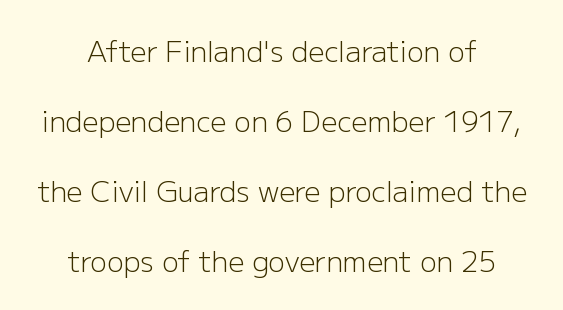
Underlining? Definitely not there. The rendering shows plain stroke endings on the letterforms — a sans-serif design. The typeface has the unassuming heft of standard copy or less. Do the characters align in a grid? No, the font is proportional. Quick note: not italic, upright. Here the glyphs are tracked normally, forming tight word shapes.
